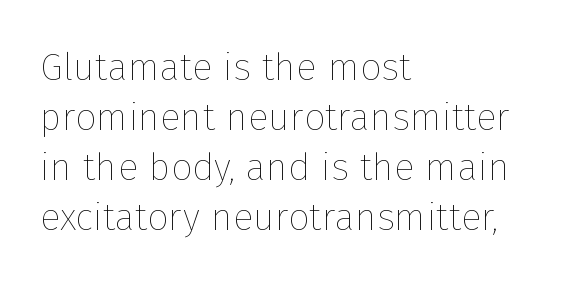
{"italic": "no", "bold": "no", "weight": "thin", "width": "normal", "stroke_contrast": "low", "x_height": "medium", "monospaced": "no", "underline": "no", "align": "left", "line_spacing": "normal", "line_spacing_ratio": 1.32, "letter_spacing": "normal", "letter_spacing_em": 0.0, "glyph_px": 38}
